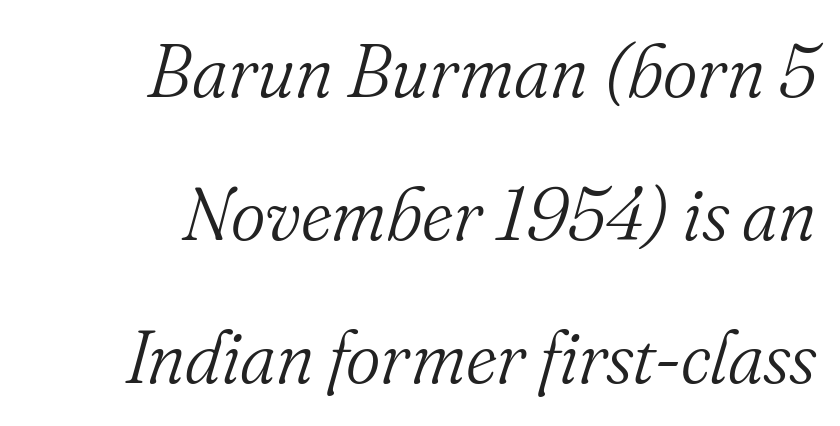
Q: Is the text bold? A: No.
Q: Is the text italic (slanted)? A: Yes, it leans right by about 16 degrees.
Q: Is the typeface a serif or a sans-serif typeface? A: Serif.
Q: Is the text underlined? A: No.
Q: How is the paragraph aligned? A: Right-aligned.
Q: Is the spacing between letters normal or unusually wide? A: Normal.
Q: Is the spacing between lines tight, normal or loose? A: Loose.
Q: Width (condensed, normal, or wide)? A: Normal.
Q: Stroke contrast? A: Medium.
Q: x-height? A: Small.
Q: Monospaced? A: No.
